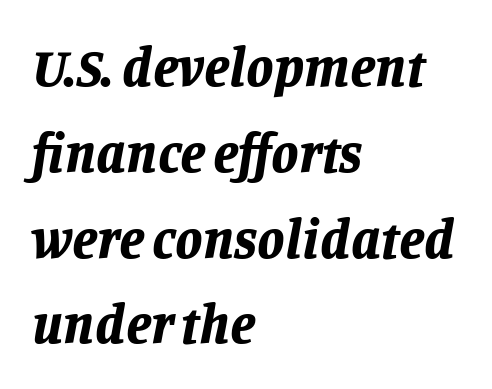
Clear beneath every line of the passage. The face used here is proportionally spaced, like ordinary book or web type. Italic: yes, the glyphs are oblique. Line beginnings align vertically; line endings do not. Does the weight exceed regular? Yes, all the way to bold.
